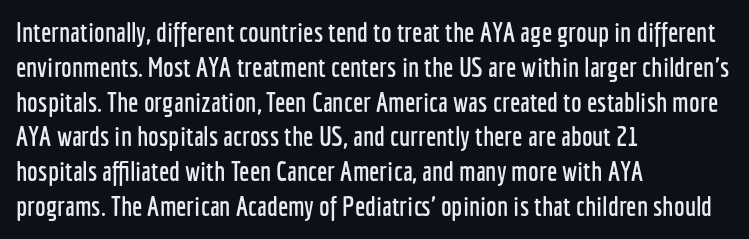
{"italic": "no", "underline": "no", "align": "left", "line_spacing": "normal", "line_spacing_ratio": 1.29, "letter_spacing": "normal", "letter_spacing_em": 0.0, "glyph_px": 27}
